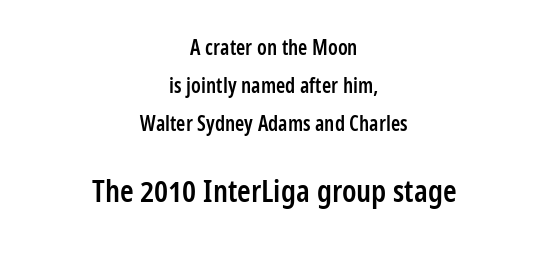
The block sitting lower on the canvas is the one with enlarged characters. The rendering positions every line midway between the sides. Every character sits straight up, as roman type does. The glyphs in this specimen are sans serif.
